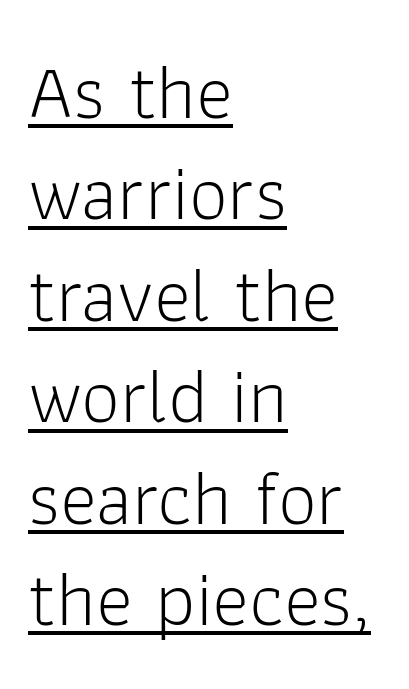
{"serif": "no", "italic": "no", "bold": "no", "weight": "light", "width": "normal", "stroke_contrast": "low", "x_height": "medium", "monospaced": "no", "underline": "yes", "align": "left", "line_spacing": "normal", "line_spacing_ratio": 1.3, "letter_spacing": "normal", "letter_spacing_em": 0.0, "glyph_px": 78}
